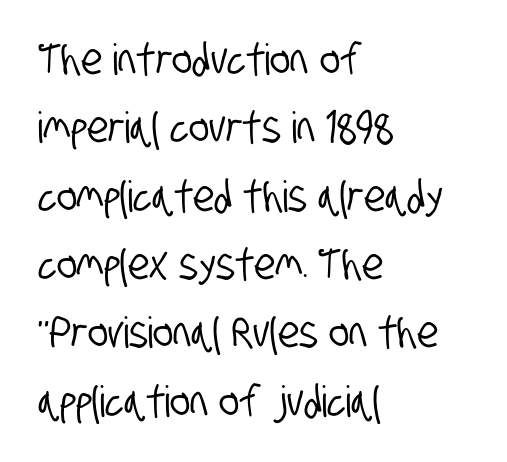
The image shows 43 px condensed sans-serif type; set left-aligned, normal line spacing (1.59x), normal letter spacing, not underlined; low stroke contrast and a large x-height.
